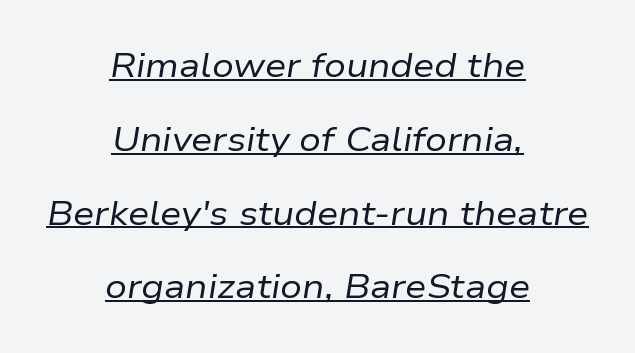
Q: Is the text bold? A: No.
Q: Is the text italic (slanted)? A: Yes, it leans right by about 9 degrees.
Q: Is the text underlined? A: Yes.
Q: How is the paragraph aligned? A: Centered.
Q: Is the spacing between letters normal or unusually wide? A: Normal.
Q: Is the spacing between lines tight, normal or loose? A: Loose.
Q: Width (condensed, normal, or wide)? A: Normal.
Q: Stroke contrast? A: Low.
Q: x-height? A: Medium.
Q: Monospaced? A: No.
